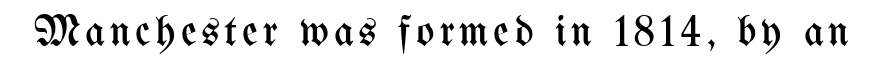
Q: Is the text bold? A: No.
Q: Is the text italic (slanted)? A: No, it is upright.
Q: Is the text underlined? A: No.
Q: Width (condensed, normal, or wide)? A: Condensed.
Q: Stroke contrast? A: Medium.
Q: x-height? A: Medium.
Q: Monospaced? A: No.
